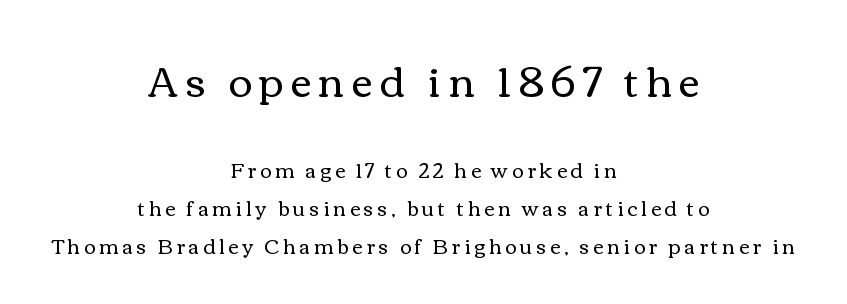
Tall strokes in this sample are plumb rather than angled. Nobody drew a line under any word here. The composition opens big and finishes small. Where is the straight margin? There isn't one; the lines are centered. The passage shown is typed in a proportional face where columns would drift. Is the stroke heavy? The answer is a plain regular-or-lighter.
